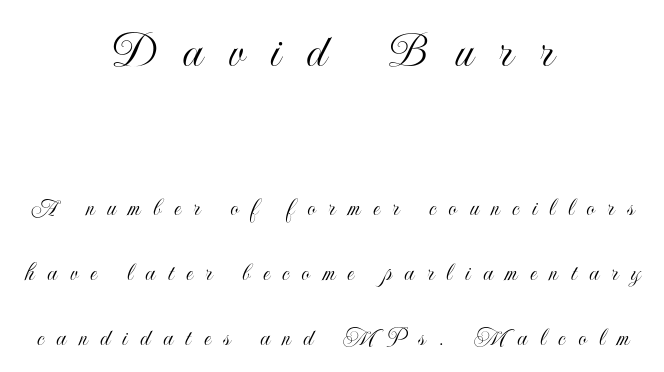
{"width": "condensed", "x_height": "small", "monospaced": "no", "underline": "no", "align": "center", "line_spacing": "loose", "line_spacing_ratio": 2.49, "letter_spacing": "wide", "letter_spacing_em": 0.49, "larger_block": "first", "size_ratio": 2.04, "glyph_px": 53}
